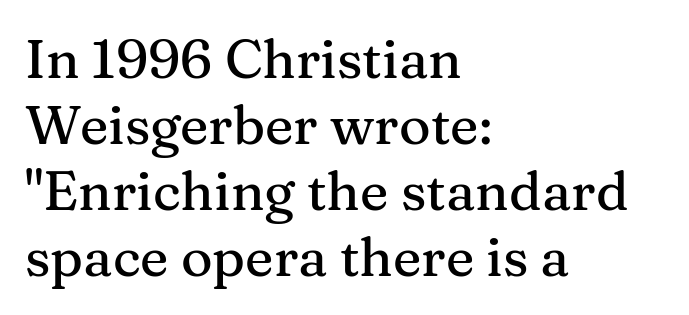
Q: Is the text italic (slanted)? A: No, it is upright.
Q: Is the typeface a serif or a sans-serif typeface? A: Serif.
Q: Is the text underlined? A: No.
Q: How is the paragraph aligned? A: Left-aligned.
Q: Is the spacing between letters normal or unusually wide? A: Normal.
Q: Width (condensed, normal, or wide)? A: Normal.
Q: Stroke contrast? A: Medium.
Q: x-height? A: Medium.
Q: Monospaced? A: No.
